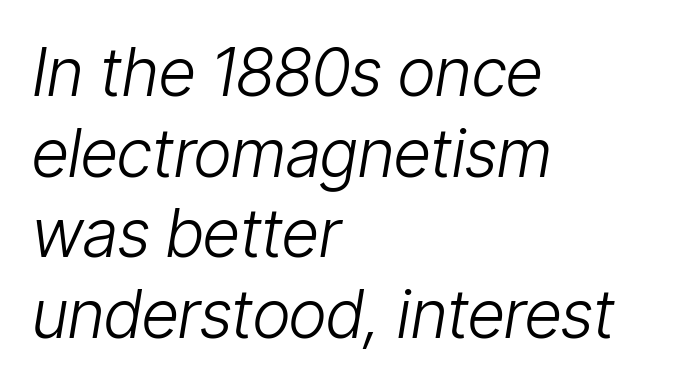
The image shows 66 px light, condensed type, italic (leaning right); set left-aligned, line spacing 1.22x, normal letter spacing, not underlined; low stroke contrast and a medium x-height.
